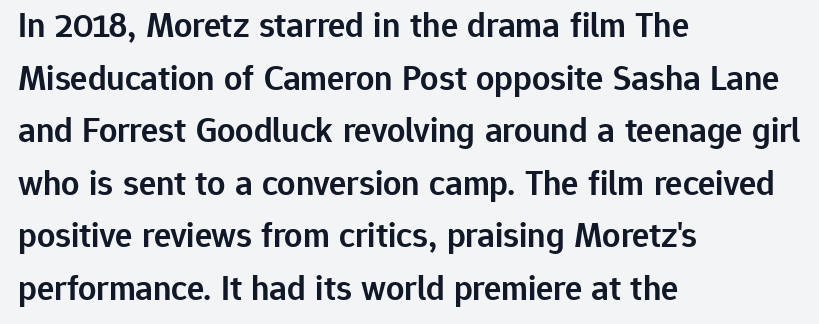
The image shows 36 px semibold sans-serif type, upright; set left-aligned, normal line spacing (1.46x), normal letter spacing, not underlined; low stroke contrast and a medium x-height.
